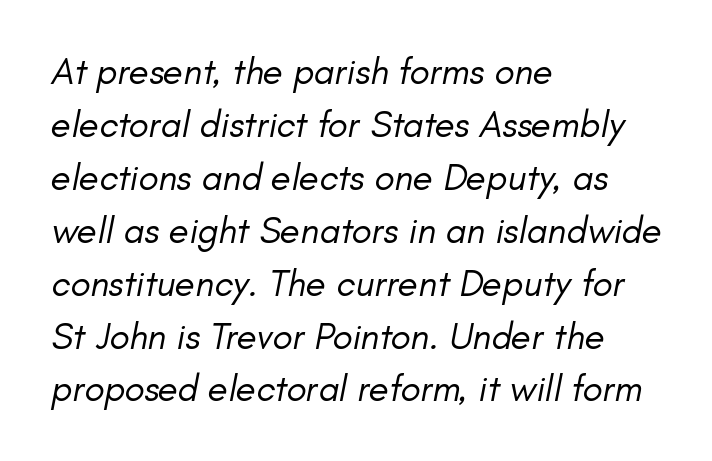
Q: Is the text bold? A: No.
Q: Is the text italic (slanted)? A: Yes, it leans right by about 11 degrees.
Q: Is the text underlined? A: No.
Q: How is the paragraph aligned? A: Left-aligned.
Q: Is the spacing between letters normal or unusually wide? A: Normal.
Q: Is the spacing between lines tight, normal or loose? A: Normal.
Q: Width (condensed, normal, or wide)? A: Normal.
Q: Stroke contrast? A: Low.
Q: x-height? A: Small.
Q: Monospaced? A: No.
